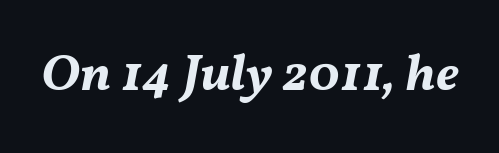
The image shows 52 px bold type, italic (leaning right); set normal letter spacing, not underlined; medium stroke contrast and a medium x-height.
